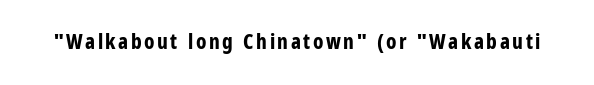
Q: Is the text bold? A: Yes.
Q: Is the text italic (slanted)? A: No, it is upright.
Q: Is the text underlined? A: No.
